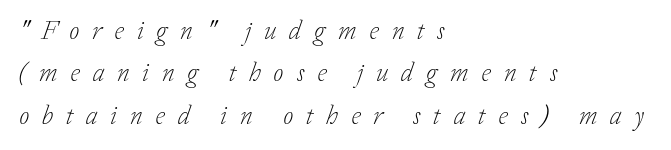
The image shows 26 px text type, italic (leaning right); set left-aligned, normal line spacing (1.63x), unusually wide letter spacing (+0.49 em), not underlined.
